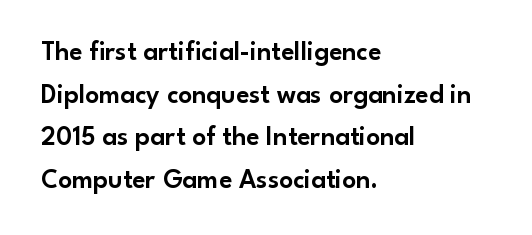
Q: Is the text italic (slanted)? A: No, it is upright.
Q: Is the text underlined? A: No.
Q: How is the paragraph aligned? A: Left-aligned.
Q: Is the spacing between letters normal or unusually wide? A: Normal.
Q: Is the spacing between lines tight, normal or loose? A: Normal.
